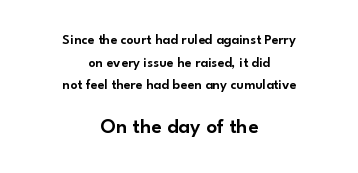
{"italic": "no", "underline": "no", "align": "center", "line_spacing": "normal", "line_spacing_ratio": 1.61, "letter_spacing": "normal", "letter_spacing_em": 0.0, "larger_block": "second", "size_ratio": 1.5, "glyph_px": 21}
